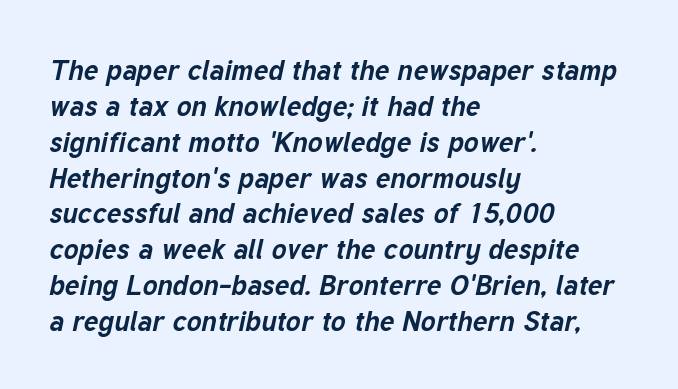
A classic flush-left, rag-right setting is used for this passage. Varying glyph widths throughout — classic text-font behaviour. Caption: standard tracking, unaltered. In terms of weight, the rendering is a true, heavy bold.
